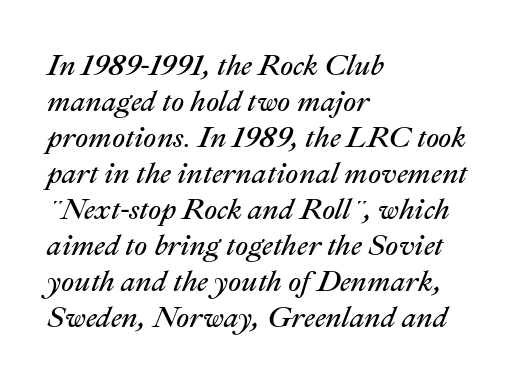
The image shows 29 px regular-weight type, italic (leaning right); set left-aligned, line spacing 1.24x, normal letter spacing, not underlined; medium stroke contrast and a medium x-height.
